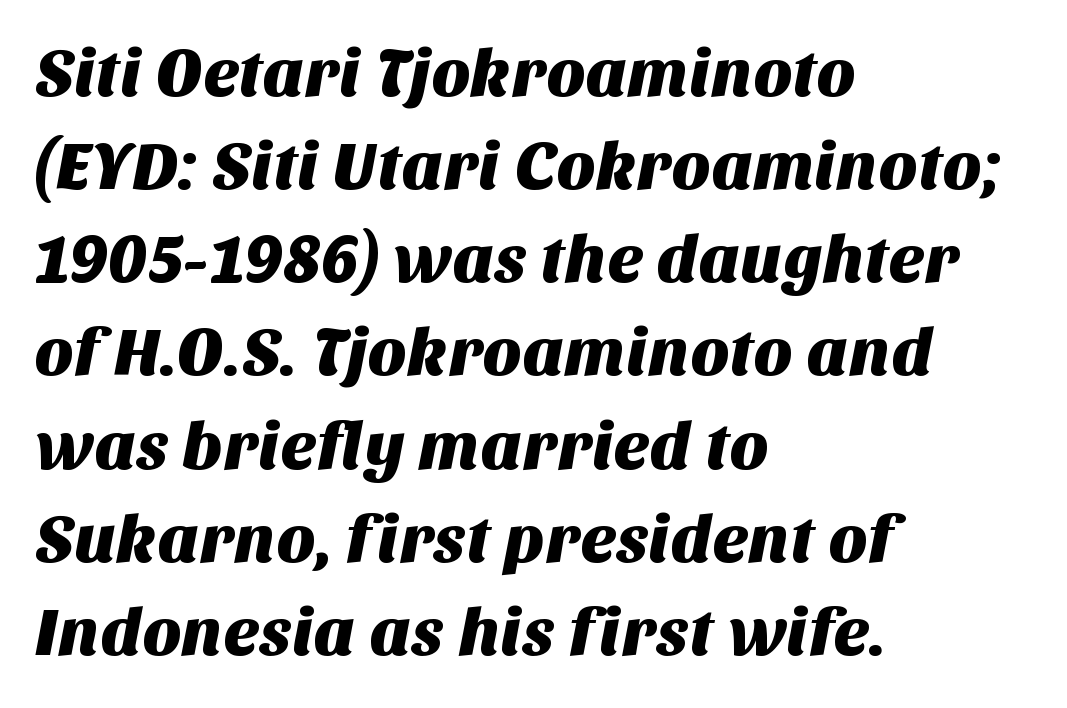
If you drew a ruler down the left edge, every line would touch it. Descenders hang freely into open space. Nobody touched the tracking dial on this one. Type style note: lacks serifs. This sample has the flowing, uneven cadence of proportional lettering. If you measured baseline to baseline, you'd find a middling distance.
